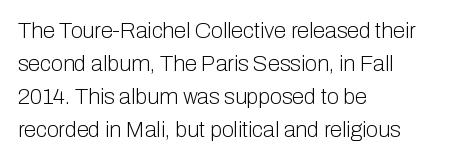
Q: Is the text bold? A: No.
Q: Is the text italic (slanted)? A: No, it is upright.
Q: Is the text underlined? A: No.
Q: How is the paragraph aligned? A: Left-aligned.
Q: Is the spacing between letters normal or unusually wide? A: Normal.
Q: Is the spacing between lines tight, normal or loose? A: Normal.
